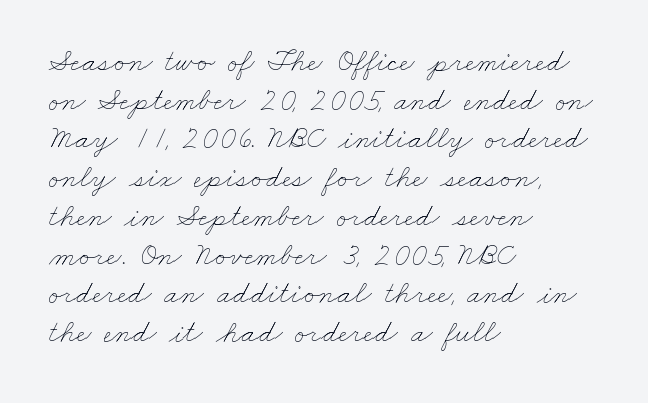
Heft: none added — not bold. The face used here is rendered with its standard letterfit. Is the block centered? No — it sits flush against the left margin. A bare baseline throughout the passage. The passage shown is typed in a proportional face where columns would drift.
